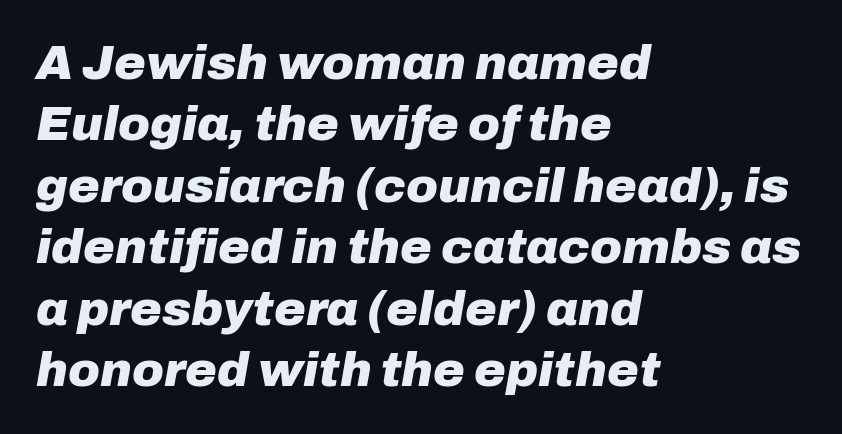
{"italic": "yes", "lean": "right", "slant_degrees": 10, "bold": "yes", "weight": "heavy", "width": "normal", "stroke_contrast": "low", "x_height": "medium", "monospaced": "no", "underline": "no", "align": "left", "line_spacing": "normal", "line_spacing_ratio": 1.28, "letter_spacing": "normal", "letter_spacing_em": 0.0, "glyph_px": 48}
